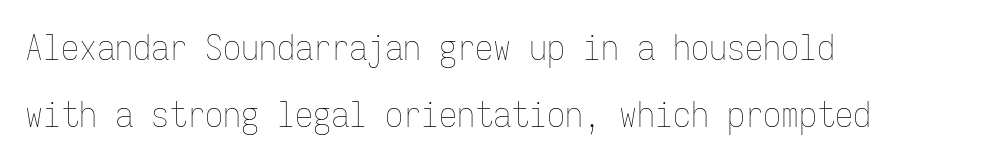
Q: Is the text bold? A: No.
Q: Is the text italic (slanted)? A: No, it is upright.
Q: Is the text underlined? A: No.
Q: How is the paragraph aligned? A: Left-aligned.
Q: Is the spacing between letters normal or unusually wide? A: Normal.
Q: Width (condensed, normal, or wide)? A: Condensed.
Q: Stroke contrast? A: Low.
Q: x-height? A: Medium.
Q: Monospaced? A: Yes.
